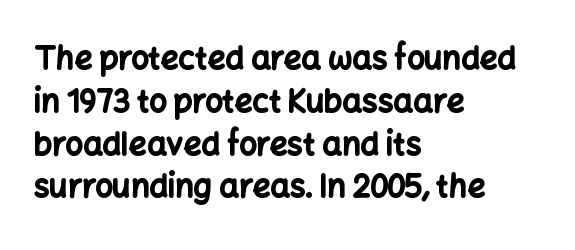
The image shows 31 px bold sans-serif type, upright; set left-aligned, normal line spacing (1.38x), normal letter spacing, not underlined; low stroke contrast and a medium x-height.
